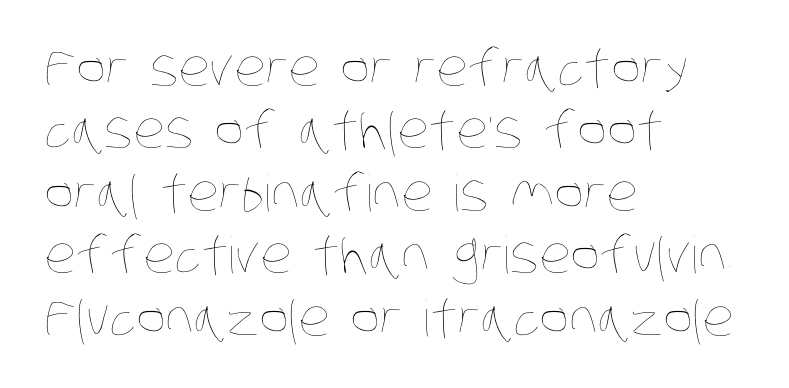
The image shows 50 px thin, condensed type; set left-aligned, normal line spacing (1.25x), normal letter spacing, not underlined; low stroke contrast and a large x-height.
